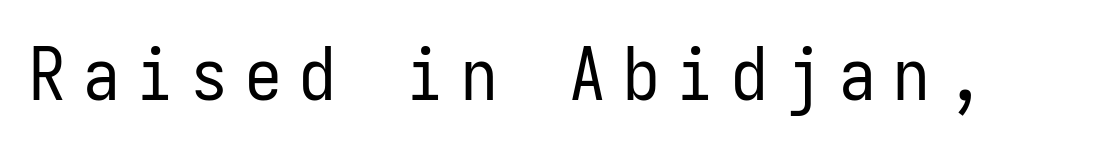
The image shows 73 px regular-weight, condensed sans-serif type, upright, monospaced; set unusually wide letter spacing (+0.24 em), not underlined; low stroke contrast and a medium x-height.
